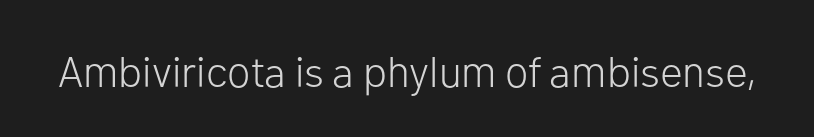
The image shows 43 px light sans-serif type, upright; set normal letter spacing, not underlined; low stroke contrast and a medium x-height.
